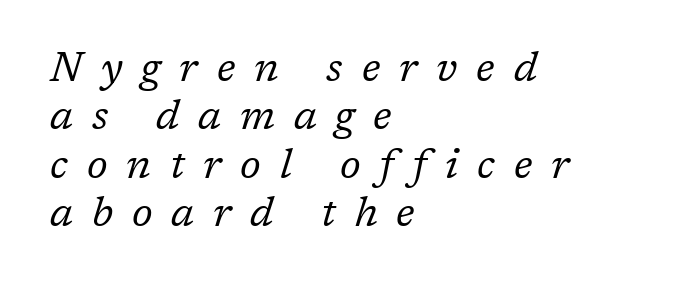
The image shows 41 px regular-weight serif type, italic (leaning right); set left-aligned, line spacing 1.18x, unusually wide letter spacing (+0.46 em), not underlined; low stroke contrast and a medium x-height.
